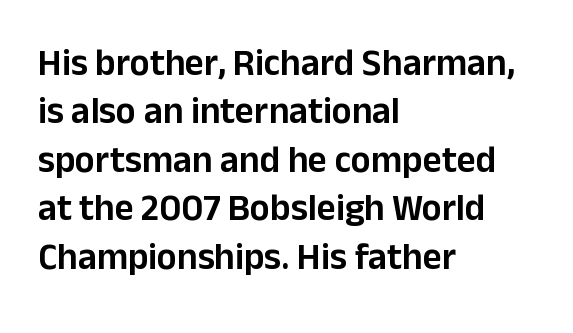
These lines keep a tight, regular rhythm from letter to letter. Classification — sans serif. The string is rendered with underlining switched off. These lines are rendered in a variable-pitch font.
